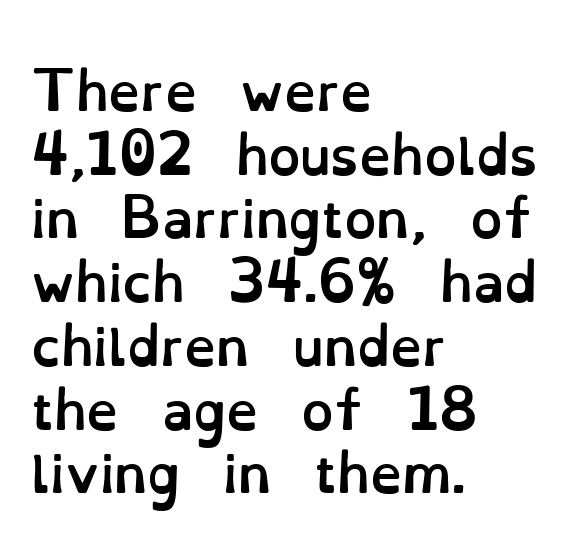
The image shows 51 px semibold type, upright; set left-aligned, normal line spacing (1.25x), normal letter spacing, not underlined; low stroke contrast and a small x-height.
